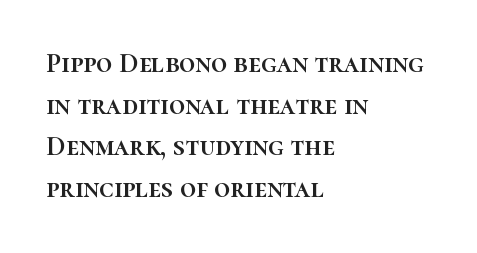
Q: Is the text italic (slanted)? A: No, it is upright.
Q: Is the text underlined? A: No.
Q: How is the paragraph aligned? A: Left-aligned.
Q: Is the spacing between letters normal or unusually wide? A: Normal.
Q: Is the spacing between lines tight, normal or loose? A: Normal.
Q: Width (condensed, normal, or wide)? A: Normal.
Q: Stroke contrast? A: High.
Q: x-height? A: Medium.
Q: Monospaced? A: No.
